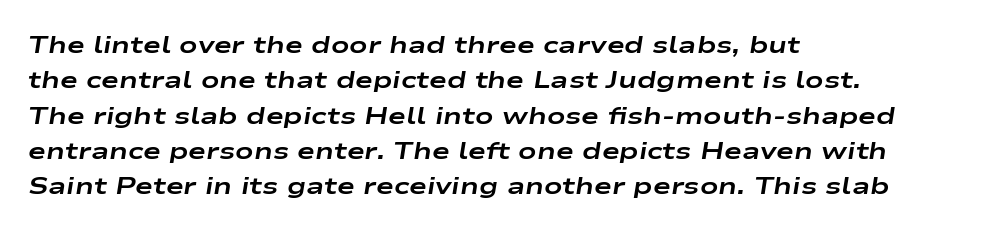
Tracking here is standard; glyphs follow each other at the usual distance. These words are printed bold, with thick strokes throughout. Descenders hang freely into open space. Looking at the ascenders, they clearly lean. Casual observation: everything's shoved over to the left. Horizontal bands of white between lines are of average thickness.
